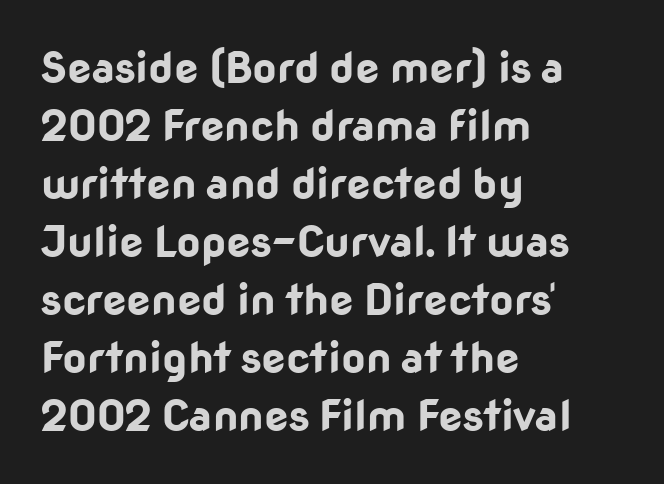
The image shows 43 px bold sans-serif type, upright; set left-aligned, normal line spacing (1.35x), normal letter spacing, not underlined; low stroke contrast and a medium x-height.
